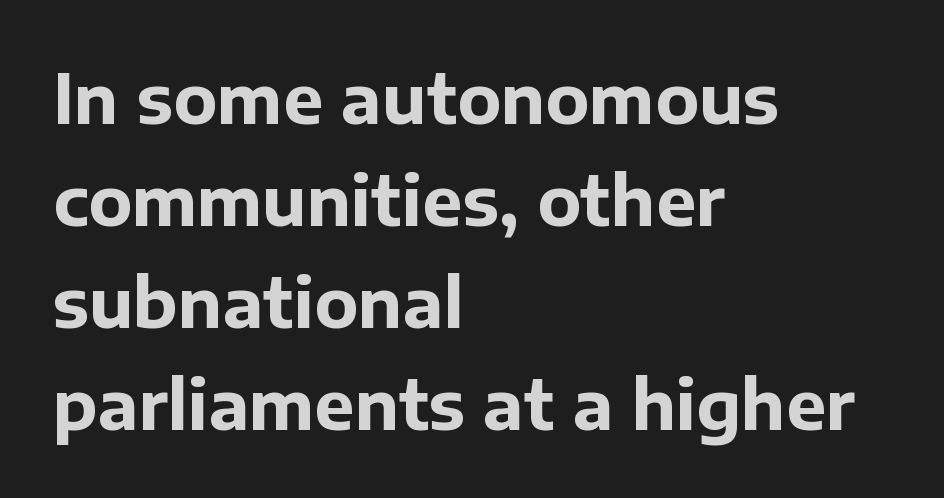
The image shows 68 px bold sans-serif type, upright; set left-aligned, normal line spacing (1.5x), normal letter spacing, not underlined; low stroke contrast and a medium x-height.
